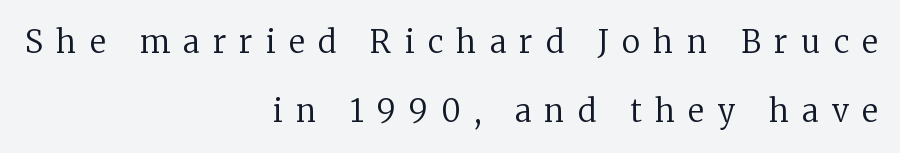
Is the block centered? No — it sits flush against the right margin. This rendering widens character spacing well past its baseline value. No word sits above an underline. The space between consecutive lines is lavish.
